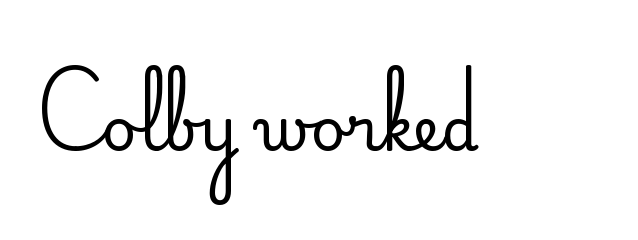
The image shows 60 px regular-weight sans-serif type, upright; set normal letter spacing, not underlined; low stroke contrast and a small x-height.
